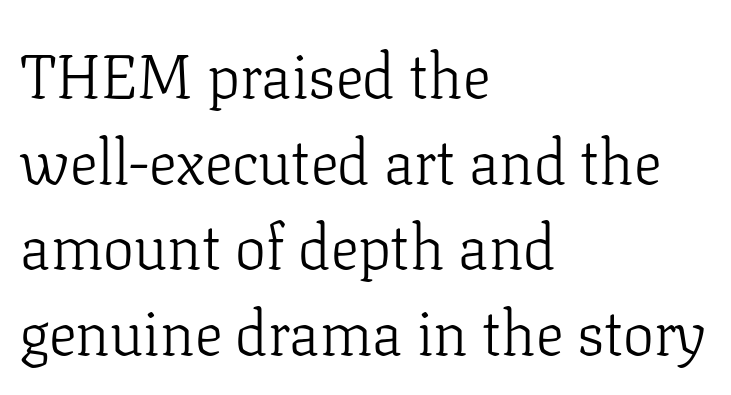
{"serif": "yes", "italic": "no", "bold": "no", "weight": "light", "width": "normal", "stroke_contrast": "low", "x_height": "medium", "monospaced": "no", "underline": "no", "align": "left", "line_spacing": "normal", "line_spacing_ratio": 1.38, "letter_spacing": "normal", "letter_spacing_em": 0.0, "glyph_px": 62}
